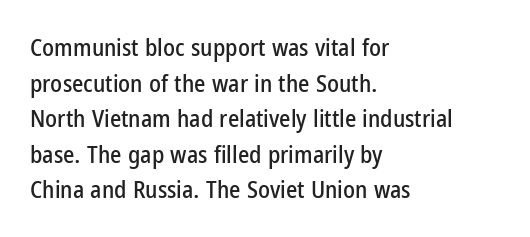
The image shows 24 px text type, upright; set left-aligned, normal line spacing (1.48x), normal letter spacing, not underlined.
